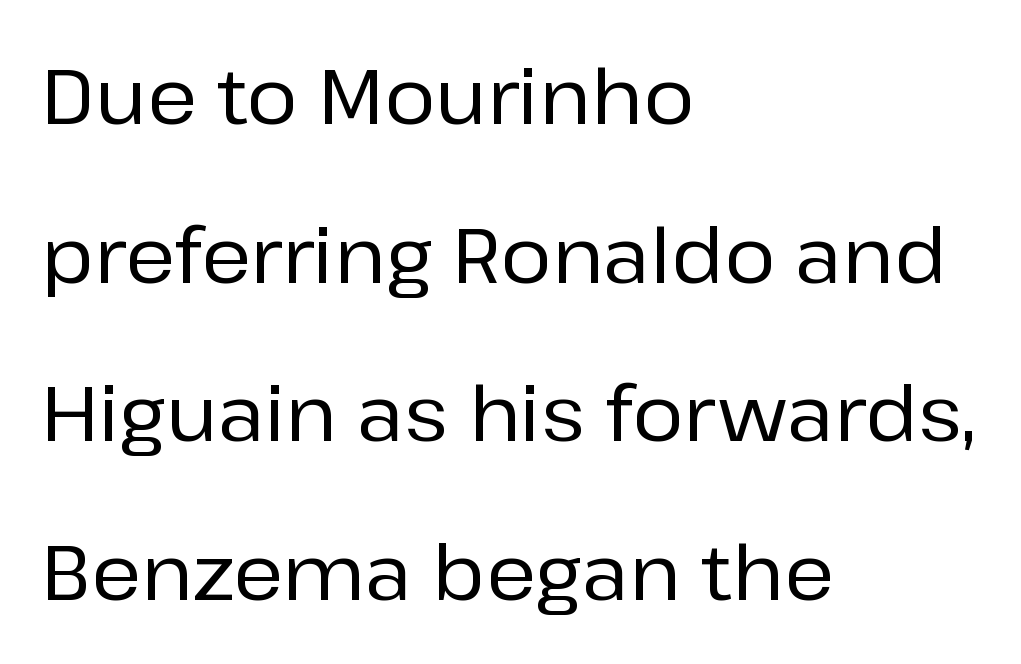
Q: Is the text italic (slanted)? A: No, it is upright.
Q: Is the typeface a serif or a sans-serif typeface? A: Sans-serif.
Q: Is the text underlined? A: No.
Q: How is the paragraph aligned? A: Left-aligned.
Q: Is the spacing between letters normal or unusually wide? A: Normal.
Q: Is the spacing between lines tight, normal or loose? A: Loose.
Q: Width (condensed, normal, or wide)? A: Normal.
Q: Stroke contrast? A: Low.
Q: x-height? A: Medium.
Q: Monospaced? A: No.
